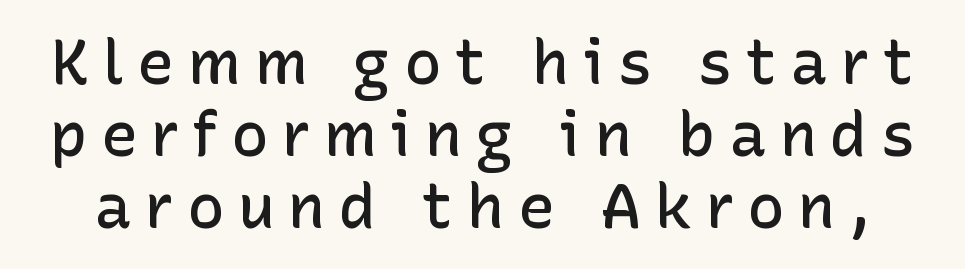
The image shows 62 px semibold sans-serif type, upright; set line spacing 1.16x, unusually wide letter spacing (+0.22 em), not underlined; low stroke contrast and a medium x-height.
